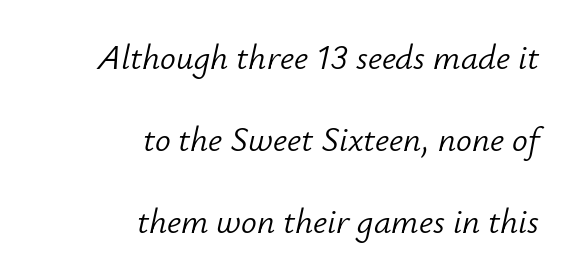
The image shows 35 px light type, italic (leaning right); set right-aligned, loose line spacing (2.35x), normal letter spacing, not underlined; low stroke contrast and a small x-height.
